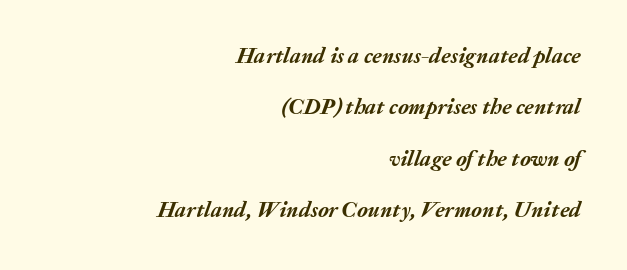
What weight is shown? A full bold with thick strokes. The rendering uses a large line-height, opening up the rows. Characters follow at the spacing the type designer built in. Italic? Definitely — the glyphs are oblique. Words float on clear page, feet unadorned. Layout note: lines flush right.
